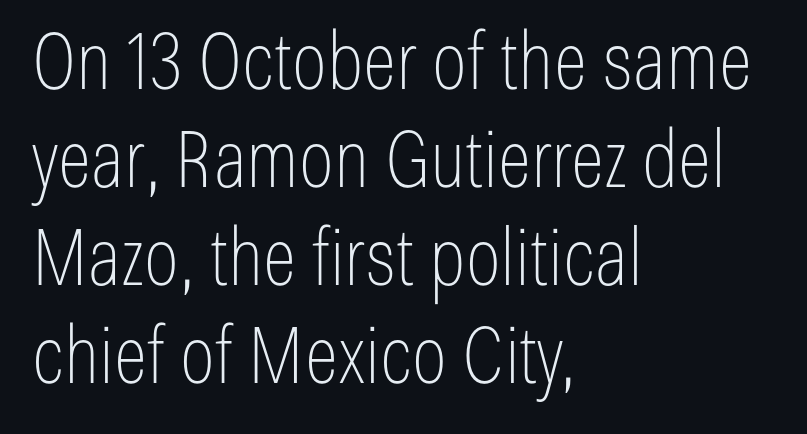
The image shows 79 px thin, condensed sans-serif type, upright; set left-aligned, line spacing 1.24x, normal letter spacing, not underlined; low stroke contrast and a medium x-height.
